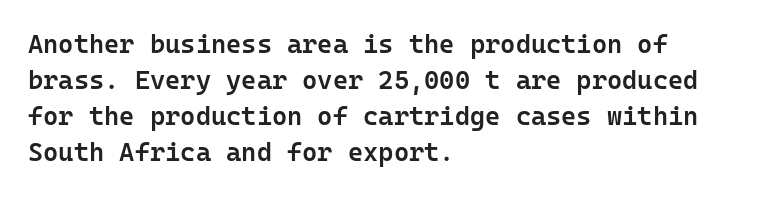
The image shows 26 px text type, upright; set left-aligned, normal line spacing (1.39x), normal letter spacing, not underlined.
